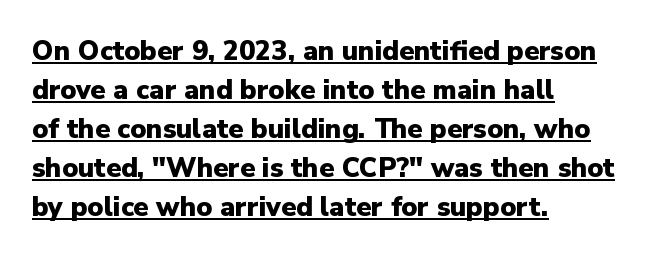
{"italic": "no", "bold": "yes", "underline": "yes", "align": "left", "line_spacing": "normal", "line_spacing_ratio": 1.44, "letter_spacing": "normal", "letter_spacing_em": 0.0, "glyph_px": 27}
